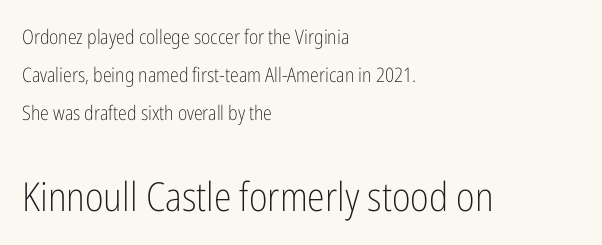
Horizontal alignment here is leftward, the default for most running prose. Type style note: lacks serifs. In terms of letterspacing, this is plain default setting. Bigger letters appear in the bottom chunk; the top chunk is reduced. Plain, unruled lines of type. Note the varied advance widths — an 'i' is clearly narrower than an 'm'.
